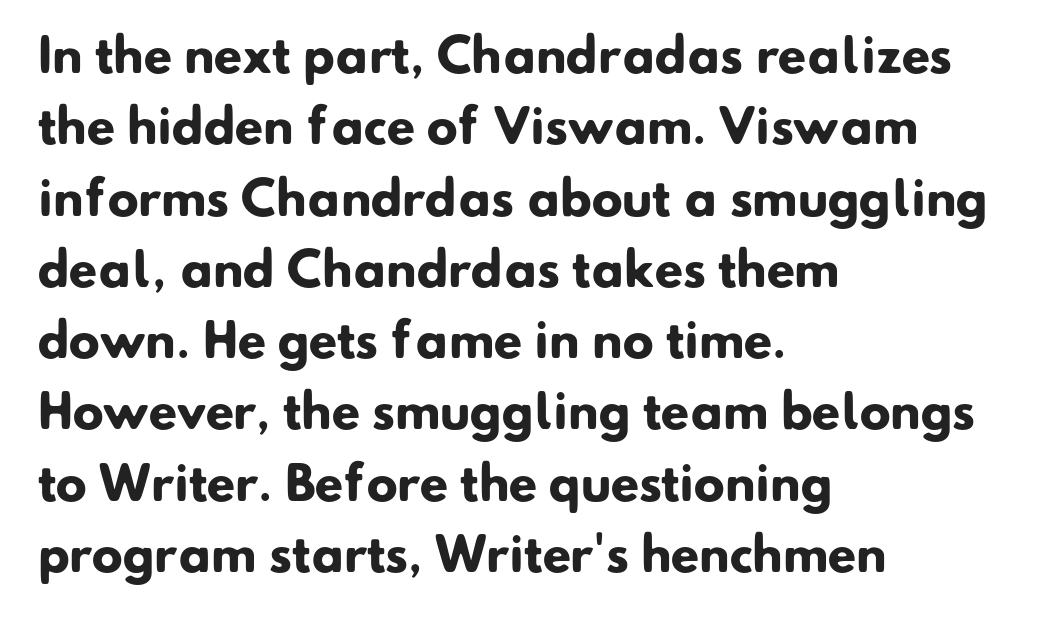
Typographically, this falls in the sans-serif category. Weight check: bold — yes, fully. The space beneath each line is pristine and unruled. These lines are rendered in a variable-pitch font. Typeset ragged right — the left edge is the straight one.
